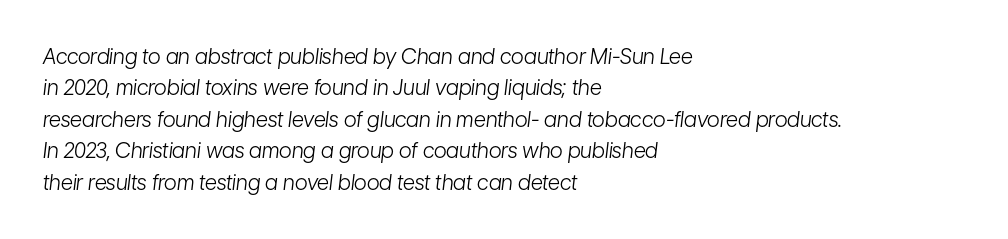
The lines in this sample share a left origin and differ only in where they stop. Beneath every word, the page is bare. These glyphs show unthickened strokes, regular width or finer. Here the glyphs are tracked normally, forming tight word shapes. Vertical spacing — default. Quick note: italic.
